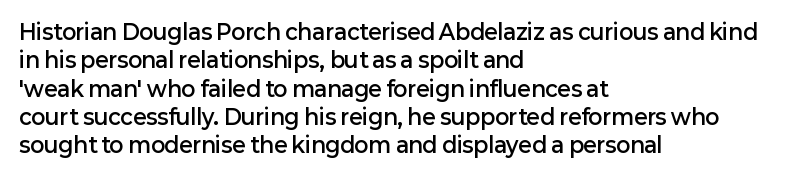
The lines are quadded left. Quick note: not italic, upright. Heft: intermediate — a semibold. Letter spacing: default. Each row of text sits above clean, open space.
